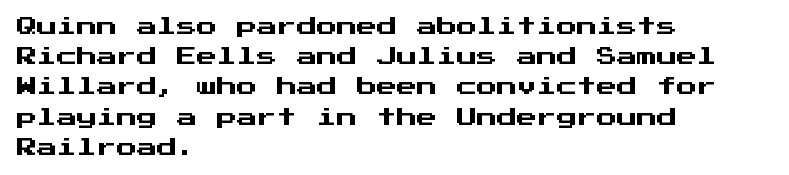
{"italic": "no", "underline": "no", "align": "left", "line_spacing": "normal", "line_spacing_ratio": 1.51, "letter_spacing": "normal", "letter_spacing_em": 0.0, "glyph_px": 20}
